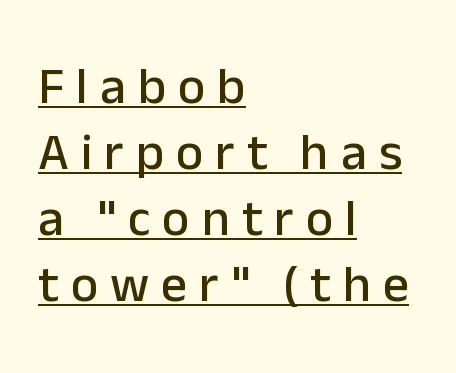
{"serif": "no", "italic": "no", "width": "normal", "stroke_contrast": "low", "x_height": "medium", "monospaced": "no", "underline": "yes", "align": "left", "line_spacing": "normal", "line_spacing_ratio": 1.27, "letter_spacing": "wide", "letter_spacing_em": 0.23, "glyph_px": 52}
